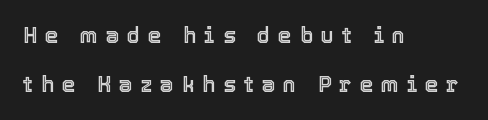
{"italic": "no", "underline": "no", "align": "left", "line_spacing": "loose", "line_spacing_ratio": 2.21, "letter_spacing": "wide", "letter_spacing_em": 0.35, "glyph_px": 22}
